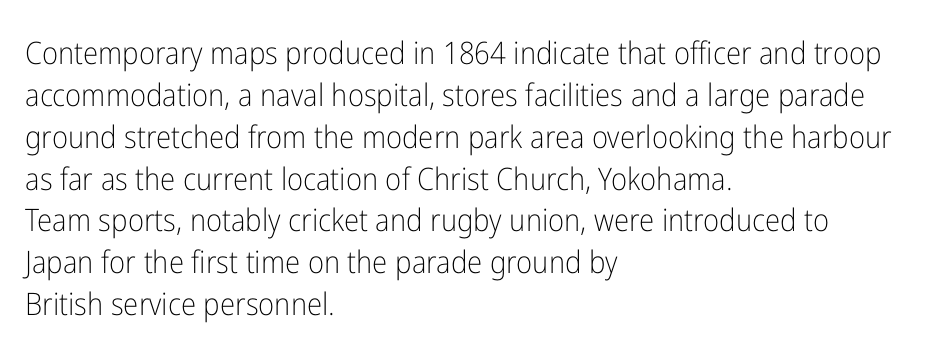
The zone under the glyphs is completely vacant. No letter is thick-stroked: the sample isn't bold. Vertical strokes here are truly vertical. You could not count columns in this text — the font is proportionally spaced. The compositor pushed each line to the left boundary.
